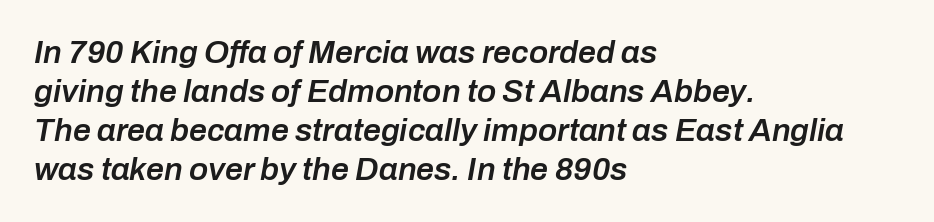
Heft: intermediate — a semibold. The foot of each line stays bare and open. Words appear dense and cohesive because spacing is normal. Each letter keeps its own natural width here, so spacing adapts to shape.
